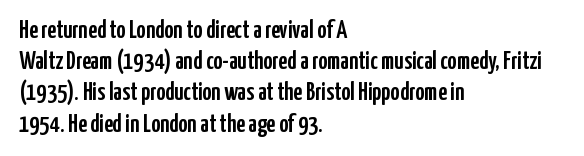
Q: Is the text italic (slanted)? A: No, it is upright.
Q: Is the text underlined? A: No.
Q: How is the paragraph aligned? A: Left-aligned.
Q: Is the spacing between letters normal or unusually wide? A: Normal.
Q: Is the spacing between lines tight, normal or loose? A: Normal.
